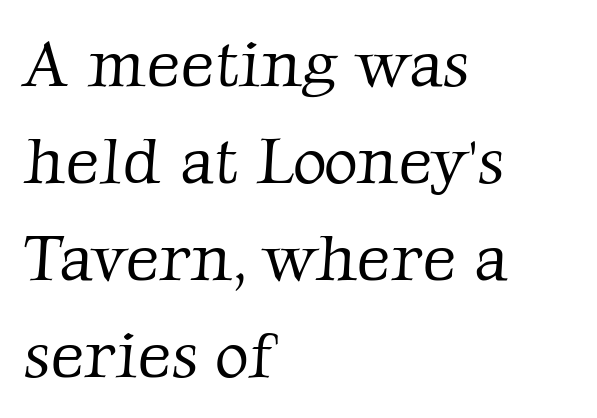
{"serif": "yes", "bold": "no", "weight": "light", "width": "normal", "stroke_contrast": "low", "x_height": "medium", "monospaced": "no", "underline": "no", "align": "left", "line_spacing": "normal", "line_spacing_ratio": 1.47, "letter_spacing": "normal", "letter_spacing_em": 0.0, "glyph_px": 66}
